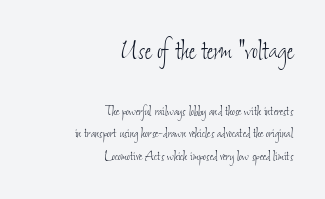
Q: Is the text bold? A: No.
Q: Is the text underlined? A: No.
Q: How is the paragraph aligned? A: Right-aligned.
Q: Is the spacing between letters normal or unusually wide? A: Normal.
Q: Is the spacing between lines tight, normal or loose? A: Normal.
Q: Which block of text is set in a larger size, the first (top) or the second (bottom)? A: The first (top) one.
Q: Width (condensed, normal, or wide)? A: Condensed.
Q: Stroke contrast? A: Low.
Q: x-height? A: Small.
Q: Monospaced? A: No.
